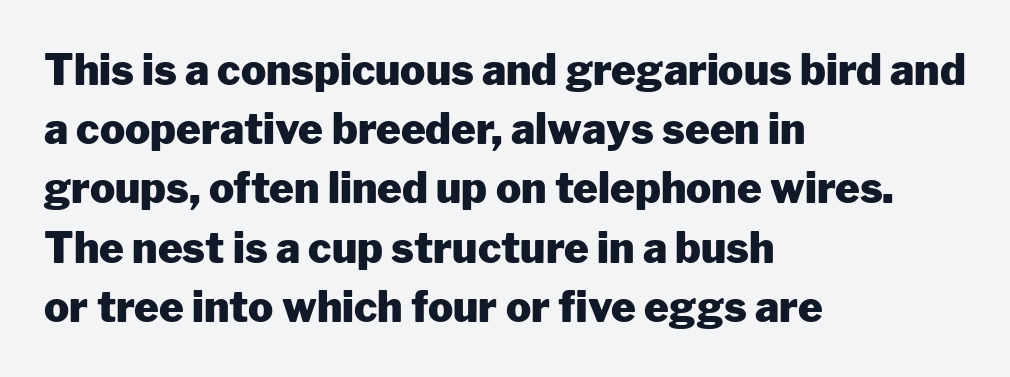
The image shows 42 px heavy sans-serif type, upright; set left-aligned, normal line spacing (1.41x), normal letter spacing, not underlined; low stroke contrast and a medium x-height.
